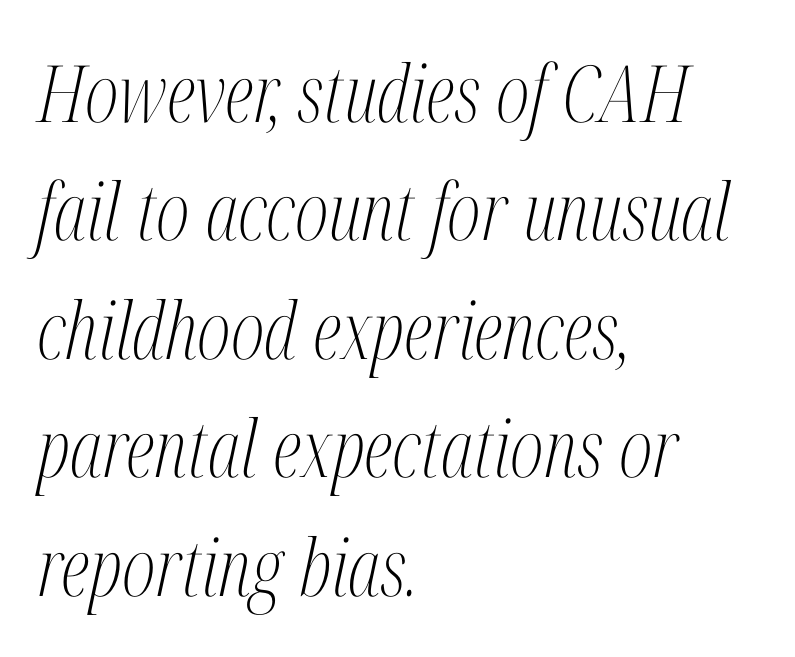
Students, note that the glyphs here touch the page at normal intervals. Looks like regular typesetting: each glyph gets only the width it needs. Heft: none added — not bold. Has an underline been added? It has not. Horizontal bands of white between lines are of average thickness. Unlike a clean sans, this face finishes its strokes with serifs.
